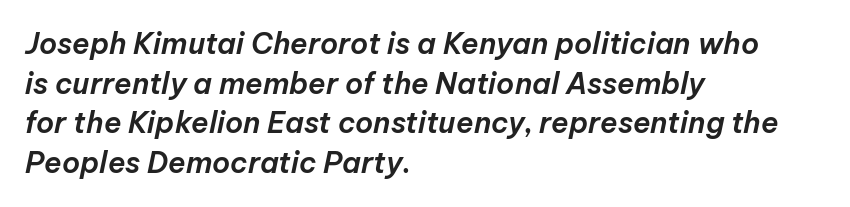
The image shows 29 px text type, italic (leaning right); set left-aligned, normal line spacing (1.37x), normal letter spacing, not underlined; low stroke contrast and a medium x-height.
